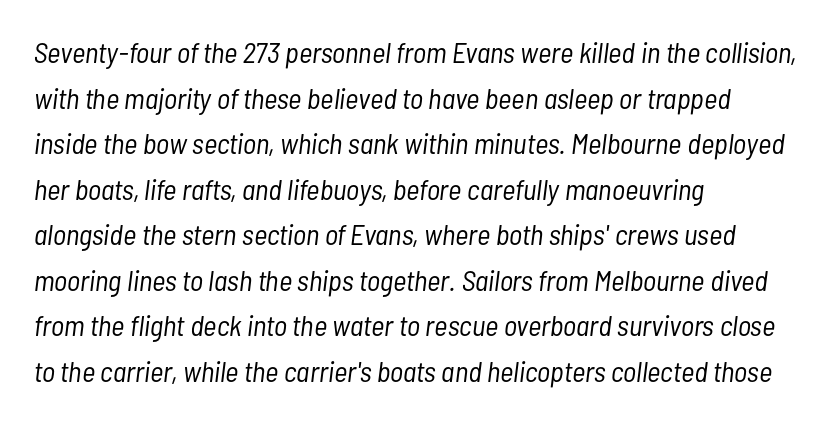
Inter-character spacing is left at the font's built-in metrics. Is the block centered? No — it sits flush against the left margin. The whole block is typeset with a tilt. Think of a printed novel: that variable character pitch is what you see here. Decoration check: the copy has no underline.
